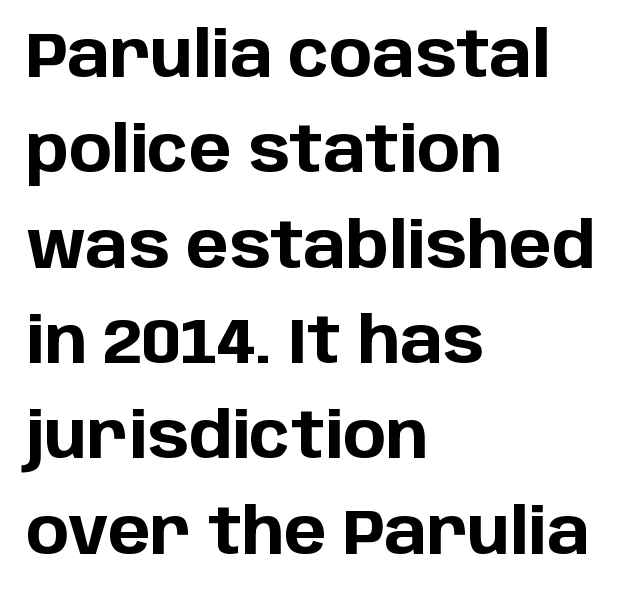
{"serif": "no", "italic": "no", "bold": "yes", "weight": "bold", "width": "normal", "stroke_contrast": "low", "x_height": "large", "monospaced": "no", "underline": "no", "align": "left", "line_spacing": "normal", "line_spacing_ratio": 1.49, "letter_spacing": "normal", "letter_spacing_em": 0.0, "glyph_px": 64}
